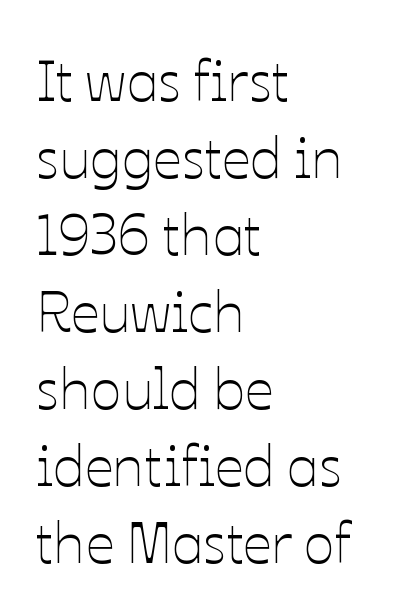
Q: Is the text bold? A: No.
Q: Is the text italic (slanted)? A: No, it is upright.
Q: Is the text underlined? A: No.
Q: How is the paragraph aligned? A: Left-aligned.
Q: Is the spacing between letters normal or unusually wide? A: Normal.
Q: Is the spacing between lines tight, normal or loose? A: Normal.
Q: Width (condensed, normal, or wide)? A: Normal.
Q: Stroke contrast? A: Low.
Q: x-height? A: Medium.
Q: Monospaced? A: No.
